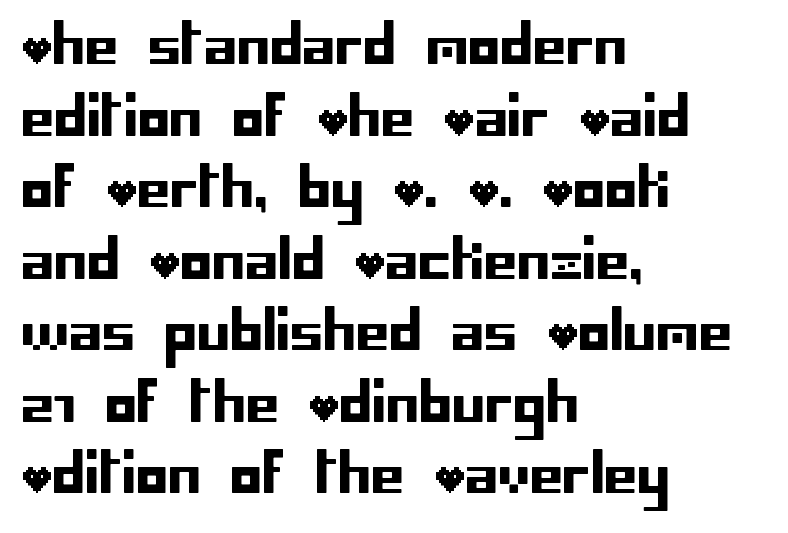
The image shows 53 px sans-serif type, upright; set left-aligned, normal line spacing (1.35x), normal letter spacing, not underlined; low stroke contrast and a large x-height.
